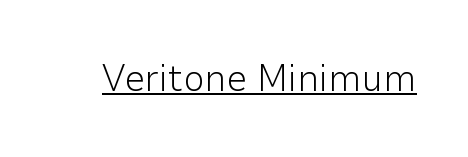
Rendered with straight, roman letterforms. Caption: face not bold, strokes unweighted. Somebody hit Ctrl+U on this one — the words are underlined. This sample uses plain, unmodified letter spacing. The face used here is proportionally spaced, like ordinary book or web type. The text was rendered using a sans face with plain stroke endings.
